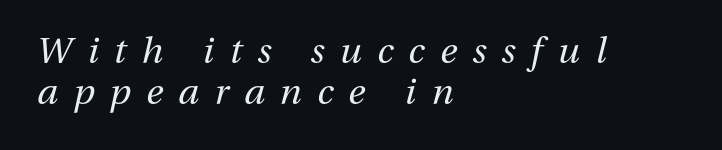
The image shows 36 px regular-weight type, italic (leaning right); set left-aligned, tight line spacing (1.14x), unusually wide letter spacing (+0.43 em), not underlined; medium stroke contrast and a medium x-height.
